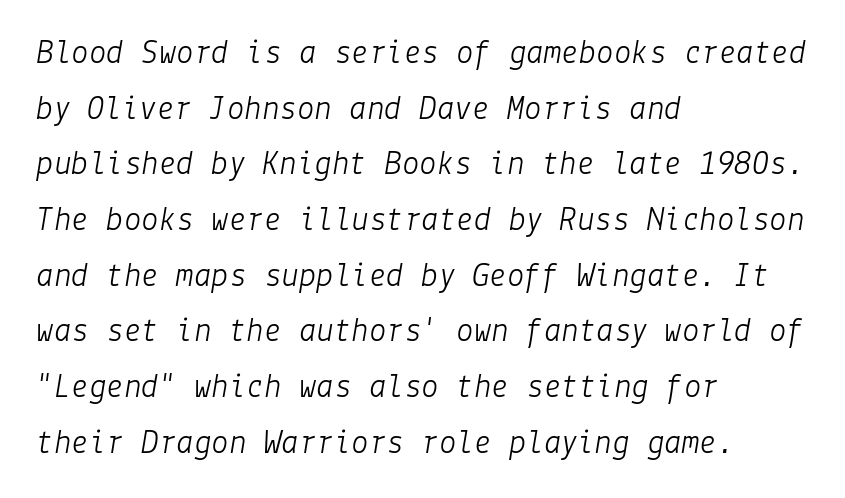
{"italic": "yes", "lean": "right", "slant_degrees": 9, "bold": "no", "weight": "light", "width": "normal", "stroke_contrast": "low", "x_height": "medium", "underline": "no", "align": "left", "line_spacing": "normal", "line_spacing_ratio": 1.59, "letter_spacing": "normal", "letter_spacing_em": 0.0, "glyph_px": 35}
